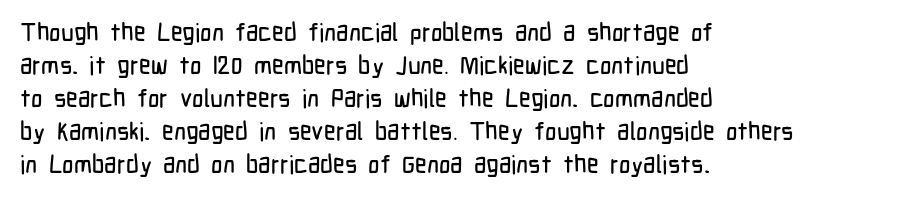
Q: Is the text italic (slanted)? A: No, it is upright.
Q: Is the text underlined? A: No.
Q: How is the paragraph aligned? A: Left-aligned.
Q: Is the spacing between letters normal or unusually wide? A: Normal.
Q: Is the spacing between lines tight, normal or loose? A: Normal.
